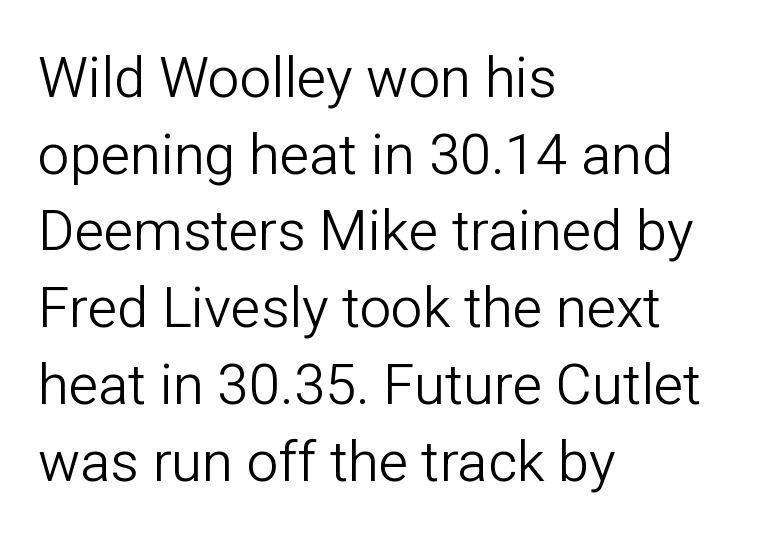
The image shows 56 px light sans-serif type, upright; set left-aligned, normal line spacing (1.37x), normal letter spacing, not underlined; low stroke contrast and a medium x-height.
